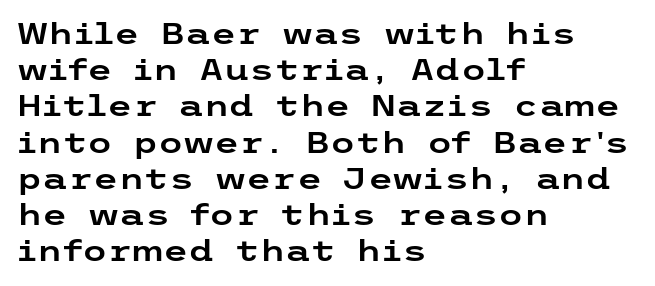
Compared with typical paragraphs, the rows here are spaced about the same. Only glyphs here, with clear space below each row. Leftover space on each line is placed entirely after the last word. The lettering holds an erect, upright posture throughout. Each word holds together tightly as a unit, with standard inter-letter gaps.
